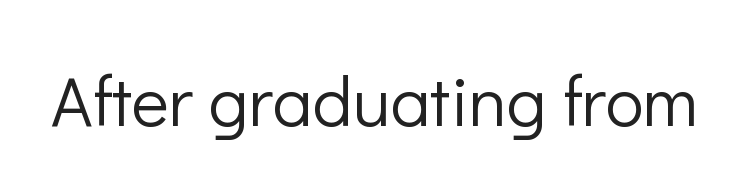
Q: Is the text bold? A: No.
Q: Is the text italic (slanted)? A: No, it is upright.
Q: Is the typeface a serif or a sans-serif typeface? A: Sans-serif.
Q: Is the text underlined? A: No.
Q: Is the spacing between letters normal or unusually wide? A: Normal.
Q: Width (condensed, normal, or wide)? A: Normal.
Q: Stroke contrast? A: Low.
Q: x-height? A: Medium.
Q: Monospaced? A: No.
